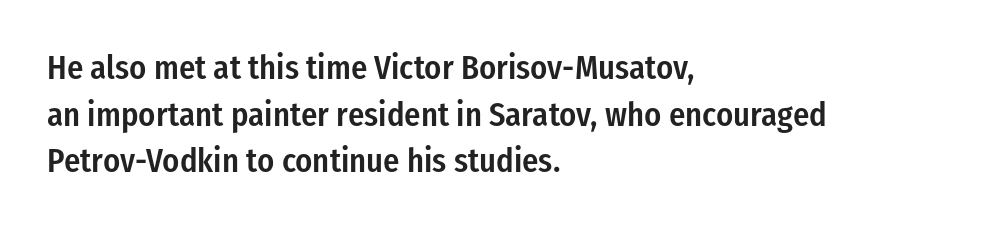
The image shows 34 px semibold, condensed sans-serif type, upright; set left-aligned, normal line spacing (1.37x), normal letter spacing, not underlined; low stroke contrast and a medium x-height.
